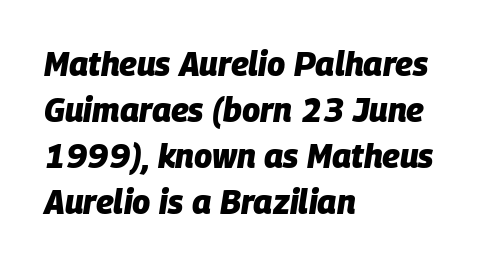
Q: Is the text bold? A: Yes.
Q: Is the text italic (slanted)? A: Yes, it leans right by about 9 degrees.
Q: Is the text underlined? A: No.
Q: How is the paragraph aligned? A: Left-aligned.
Q: Is the spacing between letters normal or unusually wide? A: Normal.
Q: Is the spacing between lines tight, normal or loose? A: Normal.
Q: Width (condensed, normal, or wide)? A: Normal.
Q: Stroke contrast? A: Low.
Q: x-height? A: Large.
Q: Monospaced? A: No.
